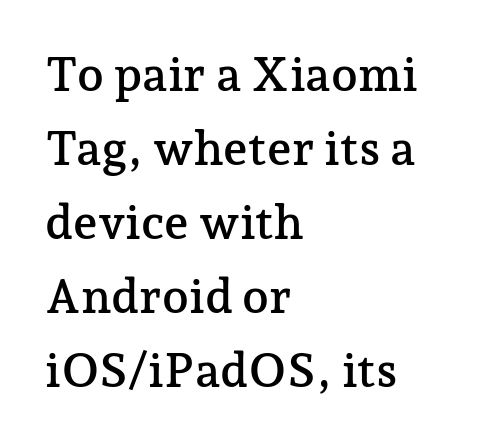
Q: Is the text italic (slanted)? A: No, it is upright.
Q: Is the typeface a serif or a sans-serif typeface? A: Serif.
Q: Is the text underlined? A: No.
Q: How is the paragraph aligned? A: Left-aligned.
Q: Is the spacing between letters normal or unusually wide? A: Normal.
Q: Is the spacing between lines tight, normal or loose? A: Normal.
Q: Width (condensed, normal, or wide)? A: Normal.
Q: Stroke contrast? A: Low.
Q: x-height? A: Medium.
Q: Monospaced? A: No.
